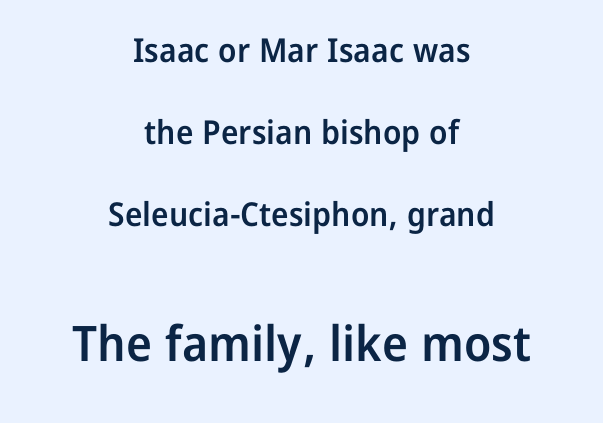
The block sitting lower on the canvas is the one with enlarged characters. The space between consecutive lines is lavish. The specimen reads as upright at a glance. Is this a fixed-width face? No — the glyphs have proportional, varying widths. Each glyph is drawn with semibold strokes, heavier than normal yet not fully bold.
